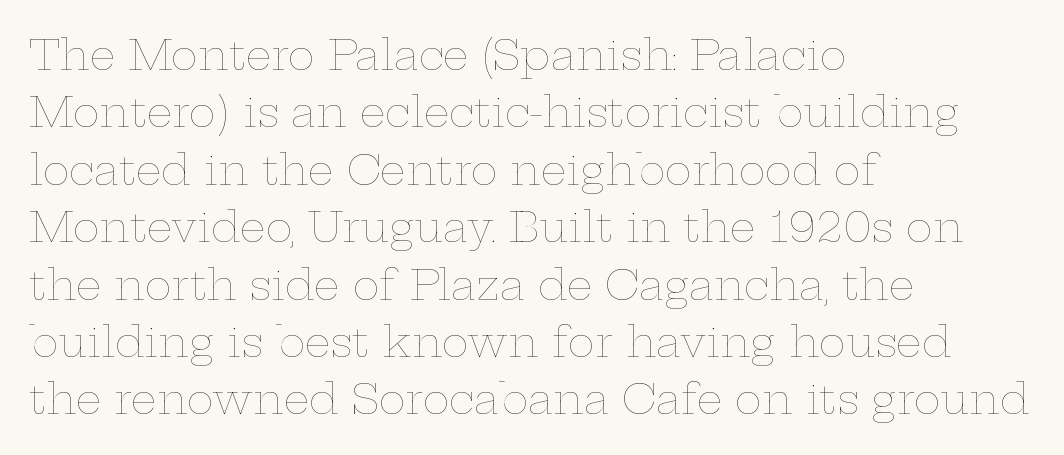
{"italic": "no", "bold": "no", "weight": "thin", "width": "wide", "stroke_contrast": "low", "x_height": "medium", "monospaced": "no", "underline": "no", "align": "left", "line_spacing": "normal", "line_spacing_ratio": 1.4, "letter_spacing": "normal", "letter_spacing_em": 0.0, "glyph_px": 41}
